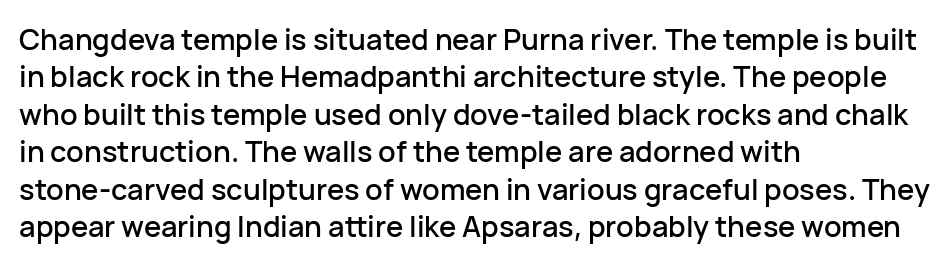
Q: Is the text italic (slanted)? A: No, it is upright.
Q: Is the typeface a serif or a sans-serif typeface? A: Sans-serif.
Q: Is the text underlined? A: No.
Q: How is the paragraph aligned? A: Left-aligned.
Q: Is the spacing between letters normal or unusually wide? A: Normal.
Q: Is the spacing between lines tight, normal or loose? A: Normal.
Q: Width (condensed, normal, or wide)? A: Normal.
Q: Stroke contrast? A: Low.
Q: x-height? A: Medium.
Q: Monospaced? A: No.
